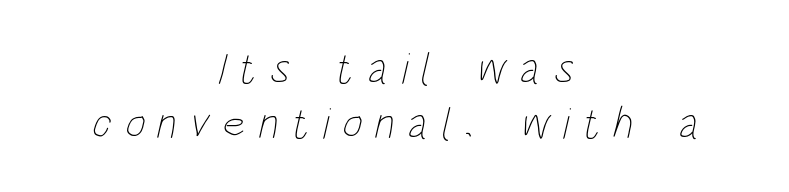
Weight: regular or lighter. Looks like regular typesetting: each glyph gets only the width it needs. The type is letterspaced generously, with wide tracking. Horizontal alignment here is central, giving a formal, balanced look. This rendering features lettering with no underline.
